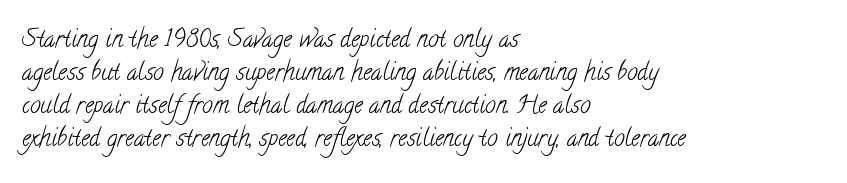
{"bold": "no", "underline": "no", "align": "left", "line_spacing": "normal", "line_spacing_ratio": 1.38, "letter_spacing": "normal", "letter_spacing_em": 0.0, "glyph_px": 24}
